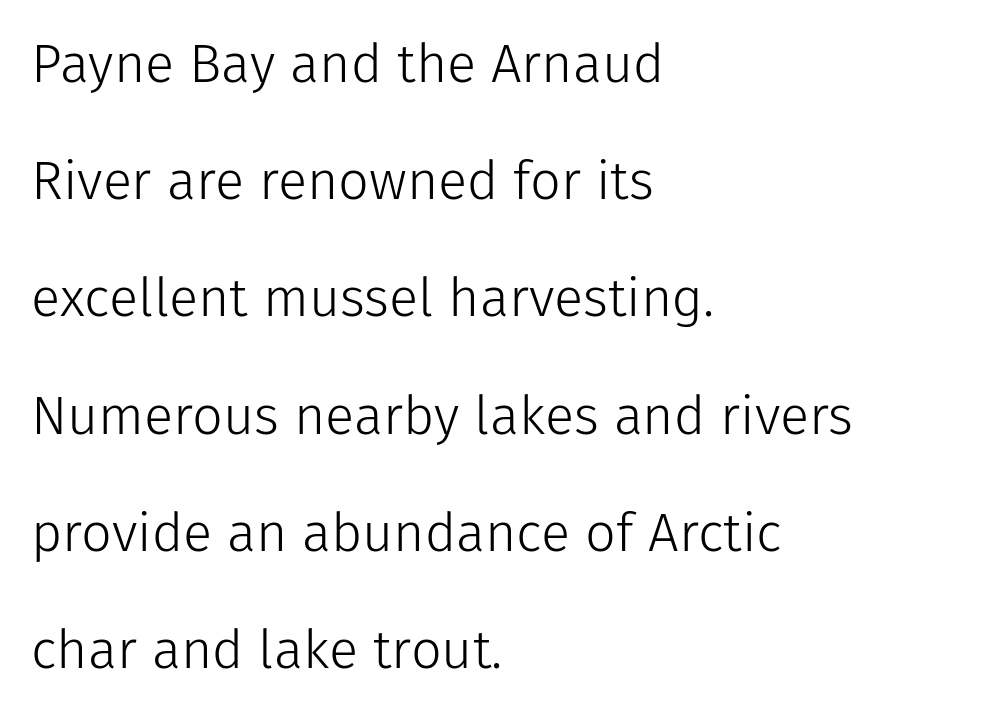
Descenders hang freely into open space. Spacing verdict: proportional, widths tailored to each character. Caption: standard tracking, unaltered. The strokes carry an ordinary text weight at most.
